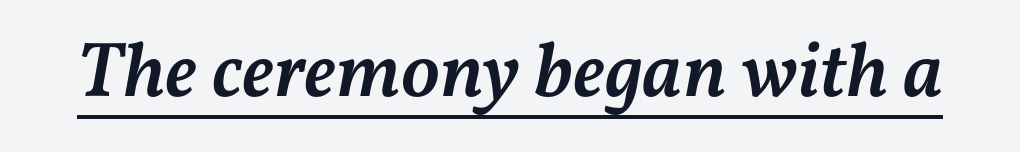
{"italic": "yes", "lean": "right", "slant_degrees": 11, "bold": "semi", "weight": "semibold", "width": "normal", "stroke_contrast": "medium", "x_height": "medium", "monospaced": "no", "underline": "yes", "letter_spacing": "normal", "letter_spacing_em": 0.0, "glyph_px": 78}
